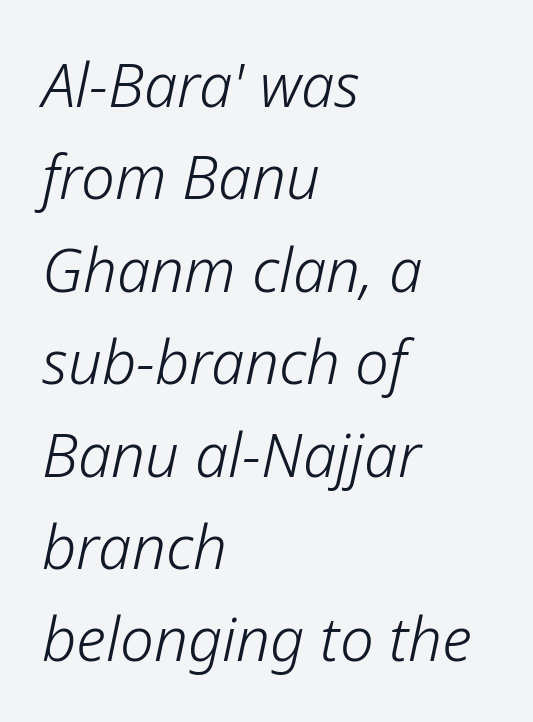
The specimen reads as italic at a glance. The text block is weighted toward the left margin, trailing off unevenly rightward. A typesetter would call this leading conventional body-copy spacing. Stems and bowls with no extra thickness — not bold. Characters follow at the spacing the type designer built in.
